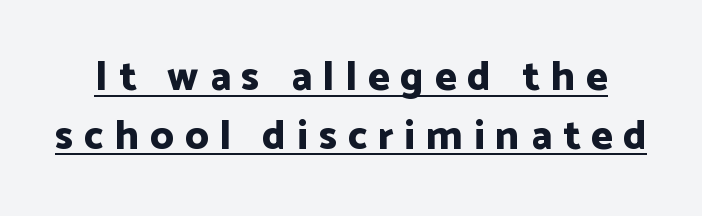
Q: Is the text bold? A: Yes.
Q: Is the text italic (slanted)? A: No, it is upright.
Q: Is the typeface a serif or a sans-serif typeface? A: Sans-serif.
Q: Is the text underlined? A: Yes.
Q: Is the spacing between letters normal or unusually wide? A: Unusually wide.
Q: Is the spacing between lines tight, normal or loose? A: Normal.
Q: Width (condensed, normal, or wide)? A: Normal.
Q: Stroke contrast? A: Low.
Q: x-height? A: Medium.
Q: Monospaced? A: No.
